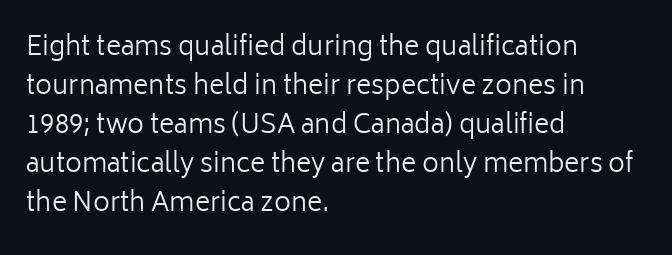
The image shows 26 px text type, upright; set left-aligned, normal line spacing (1.5x), normal letter spacing, not underlined.
